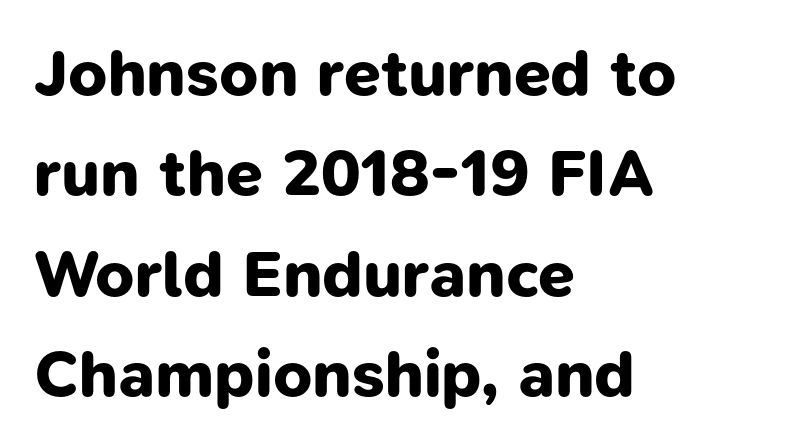
Words appear dense and cohesive because spacing is normal. The line-height multiplier appears to be the usual default. Spacing verdict: proportional, widths tailored to each character. Visually the block forms a straight wall on the left and a jagged coastline on the right. Summary of weight: heavy, a full bold. Clear beneath every line of the passage.
